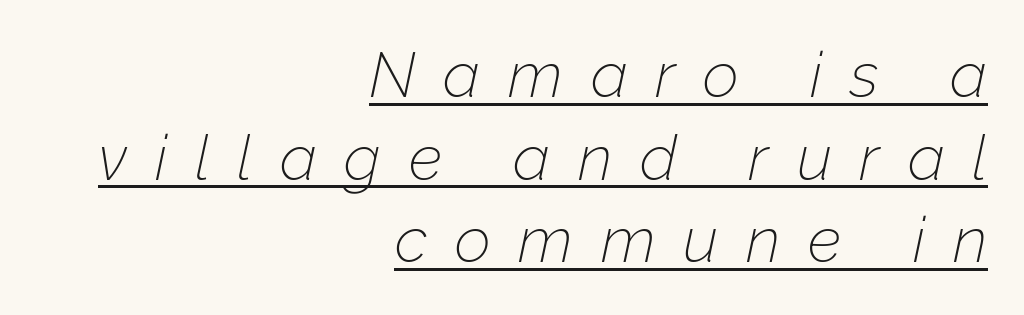
Q: Is the text bold? A: No.
Q: Is the text italic (slanted)? A: Yes, it leans right by about 12 degrees.
Q: Is the text underlined? A: Yes.
Q: How is the paragraph aligned? A: Right-aligned.
Q: Is the spacing between letters normal or unusually wide? A: Unusually wide.
Q: Is the spacing between lines tight, normal or loose? A: Normal.
Q: Width (condensed, normal, or wide)? A: Normal.
Q: Stroke contrast? A: Low.
Q: x-height? A: Medium.
Q: Monospaced? A: No.
